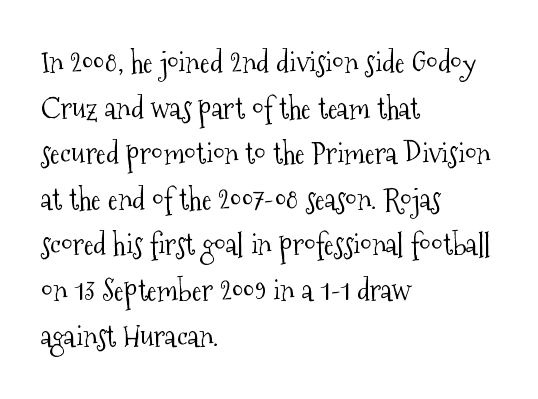
Q: Is the text bold? A: No.
Q: Is the text italic (slanted)? A: No, it is upright.
Q: Is the typeface a serif or a sans-serif typeface? A: Serif.
Q: Is the text underlined? A: No.
Q: How is the paragraph aligned? A: Left-aligned.
Q: Is the spacing between letters normal or unusually wide? A: Normal.
Q: Is the spacing between lines tight, normal or loose? A: Normal.
Q: Width (condensed, normal, or wide)? A: Condensed.
Q: Stroke contrast? A: Medium.
Q: x-height? A: Medium.
Q: Monospaced? A: No.
